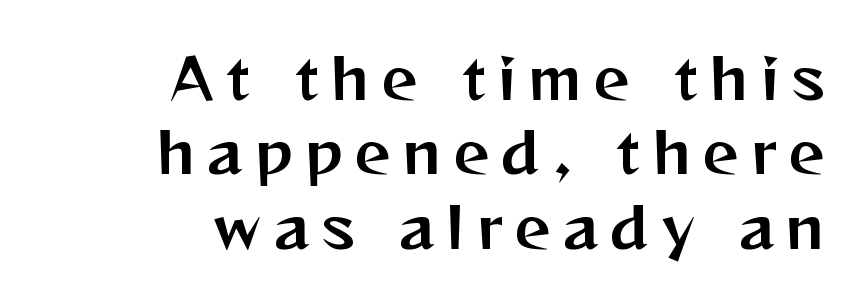
Does extra space separate the letters? Yes, quite a lot of it. The paragraph shown leans on its right margin. Each letter's strokes conclude bluntly, with no projecting serifs. Each letter keeps its own natural width here, so spacing adapts to shape. The space between consecutive lines is moderate. Quick note: not italic, upright.
